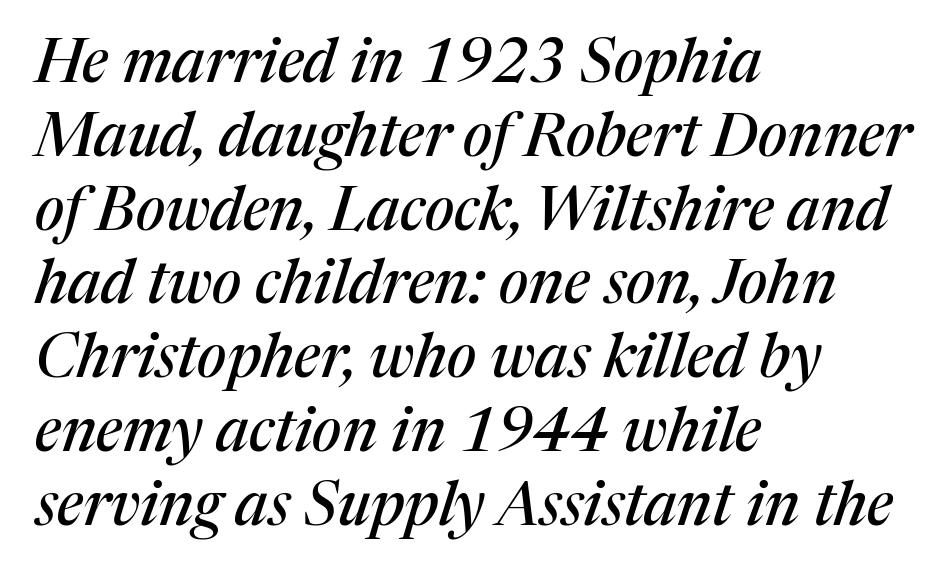
The text block is weighted toward the left margin, trailing off unevenly rightward. The font family rendered here belongs to the serif group. If you drew a line through each stem, it would be angled. Nothing unusual about the tracking: characters are spaced as the font intends. The baseline area is clear.
